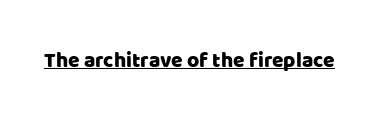
The image shows 21 px text type, upright; set normal letter spacing, underlined.
